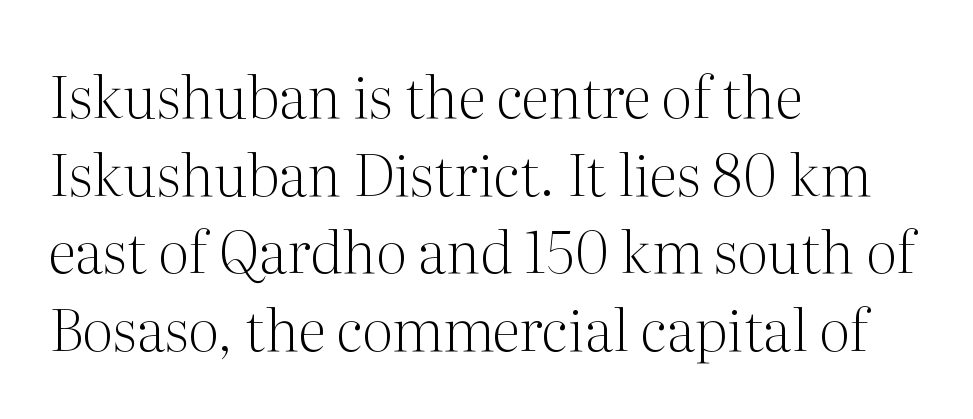
Q: Is the text bold? A: No.
Q: Is the text italic (slanted)? A: No, it is upright.
Q: Is the typeface a serif or a sans-serif typeface? A: Serif.
Q: Is the text underlined? A: No.
Q: How is the paragraph aligned? A: Left-aligned.
Q: Is the spacing between letters normal or unusually wide? A: Normal.
Q: Is the spacing between lines tight, normal or loose? A: Normal.
Q: Width (condensed, normal, or wide)? A: Normal.
Q: Stroke contrast? A: Medium.
Q: x-height? A: Medium.
Q: Monospaced? A: No.
